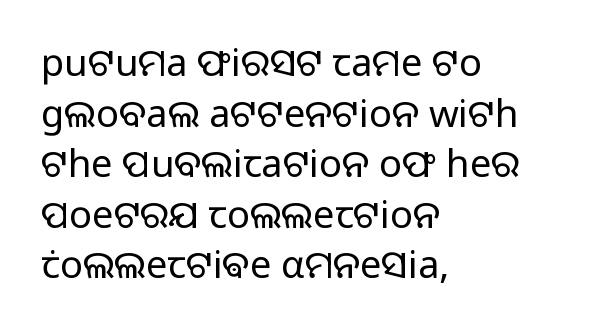
Q: Is the text bold? A: No.
Q: Is the text italic (slanted)? A: No, it is upright.
Q: Is the typeface a serif or a sans-serif typeface? A: Sans-serif.
Q: Is the text underlined? A: No.
Q: How is the paragraph aligned? A: Left-aligned.
Q: Is the spacing between letters normal or unusually wide? A: Normal.
Q: Is the spacing between lines tight, normal or loose? A: Normal.
Q: Width (condensed, normal, or wide)? A: Normal.
Q: Stroke contrast? A: Low.
Q: x-height? A: Medium.
Q: Monospaced? A: No.
